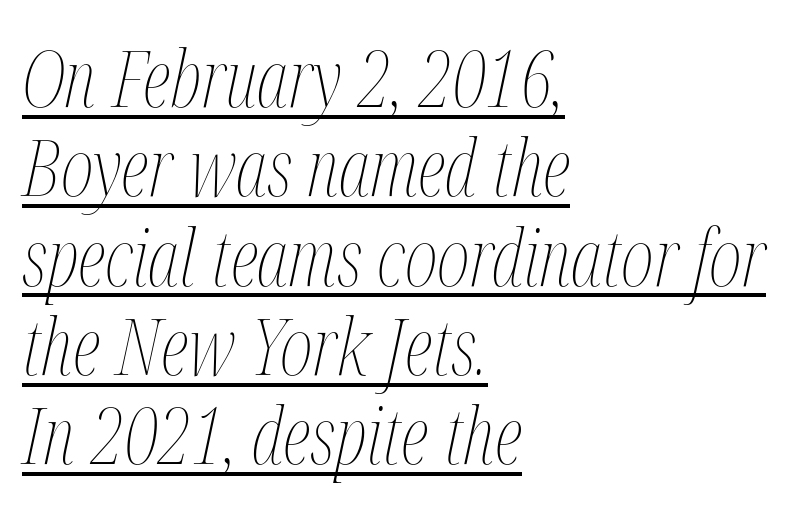
Q: Is the text bold? A: No.
Q: Is the text italic (slanted)? A: Yes, it leans right by about 12 degrees.
Q: Is the text underlined? A: Yes.
Q: How is the paragraph aligned? A: Left-aligned.
Q: Is the spacing between letters normal or unusually wide? A: Normal.
Q: Is the spacing between lines tight, normal or loose? A: Tight.
Q: Width (condensed, normal, or wide)? A: Condensed.
Q: Stroke contrast? A: Medium.
Q: x-height? A: Medium.
Q: Monospaced? A: No.
